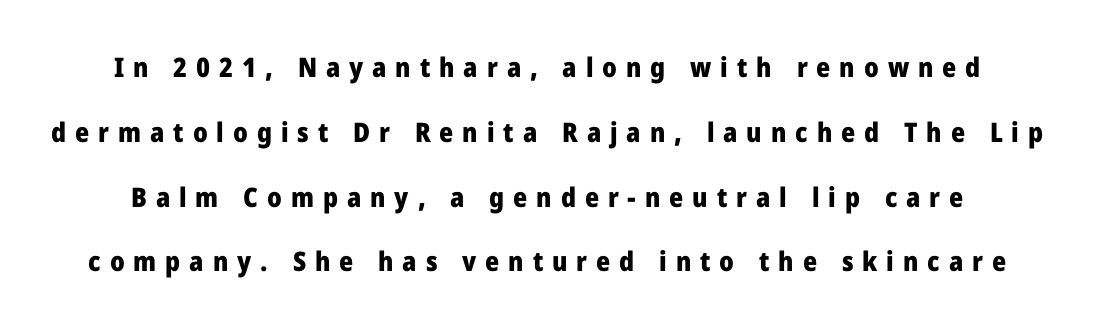
Quick note: not italic, upright. Descenders hang freely into open space. What stands out about the letter spacing? Its width — letters are far apart. Is there much room between lines? Yes — plenty of vertical air separates them.
